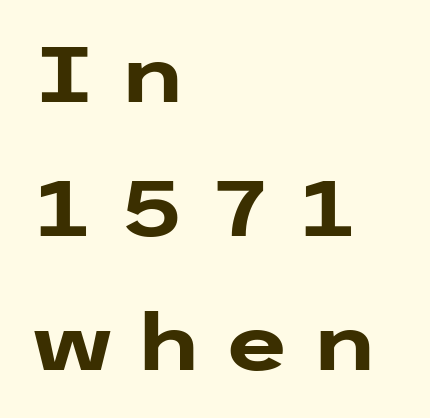
Just letters on the line, the space beneath them empty. Heavy, bold letterforms. Classification — sans serif. Casual observation: everything's shoved over to the left.
